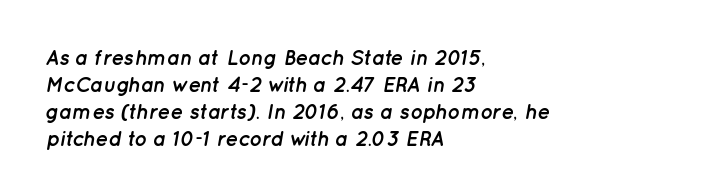
Tracking value appears to be zero — textbook default spacing. Quick note: italic. The sample has been set heavy, in full bold. Anything drawn beneath the words? Only blank space. Typeset ragged right — the left edge is the straight one.
